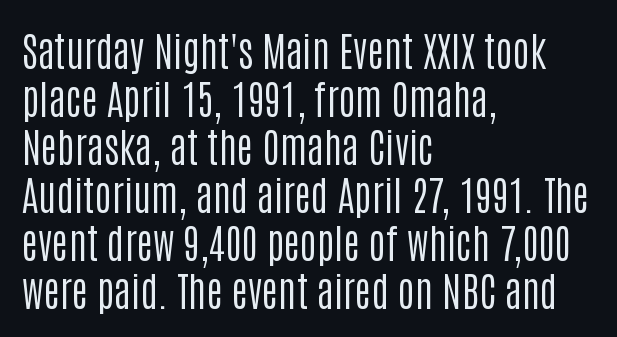
The image shows 40 px regular-weight, condensed sans-serif type, upright; set left-aligned, line spacing 1.2x, normal letter spacing, not underlined; low stroke contrast and a large x-height.
